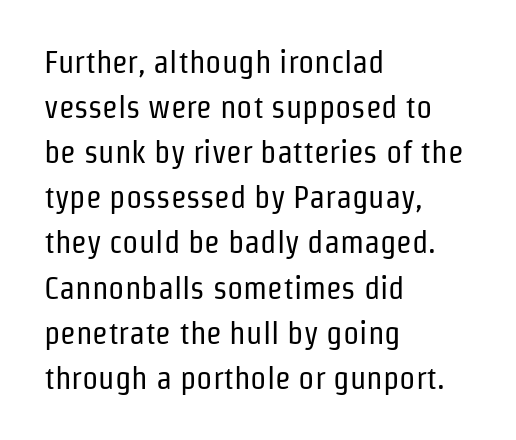
Look at the tracking — it's just the regular setting, nothing added. A typesetter would label this face a sans. Reading down the block, your eye returns to a fixed left position each line. The gap between lines stays unmarked.
